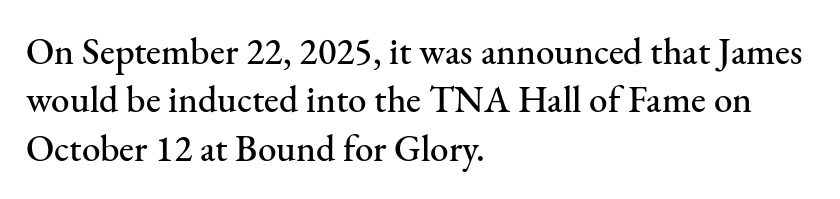
Q: Is the text italic (slanted)? A: No, it is upright.
Q: Is the typeface a serif or a sans-serif typeface? A: Serif.
Q: Is the text underlined? A: No.
Q: How is the paragraph aligned? A: Left-aligned.
Q: Is the spacing between letters normal or unusually wide? A: Normal.
Q: Is the spacing between lines tight, normal or loose? A: Normal.
Q: Width (condensed, normal, or wide)? A: Normal.
Q: Stroke contrast? A: Medium.
Q: x-height? A: Small.
Q: Monospaced? A: No.
